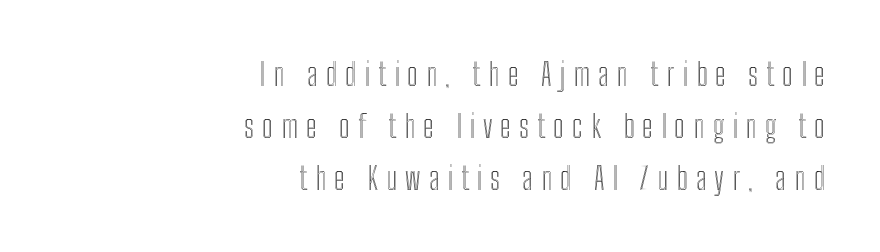
The image shows 31 px condensed type, upright; set right-aligned, normal line spacing (1.67x), unusually wide letter spacing (+0.26 em), not underlined; a medium x-height.
